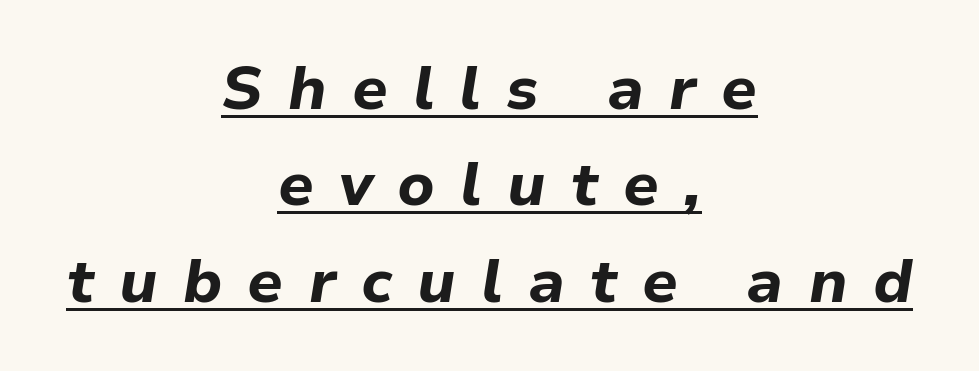
The image shows 61 px bold type, italic (leaning right); set centered, normal line spacing (1.58x), unusually wide letter spacing (+0.41 em), underlined; low stroke contrast and a medium x-height.
